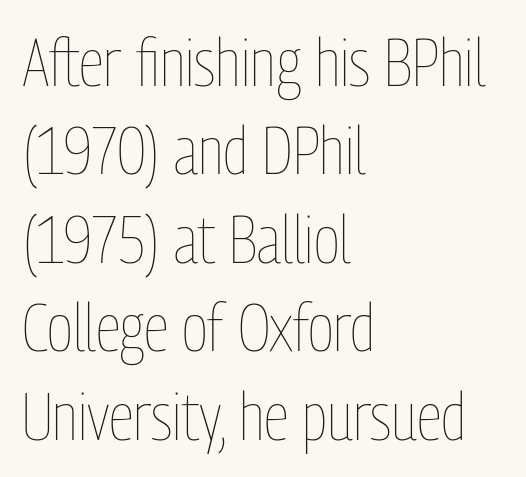
{"italic": "no", "bold": "no", "weight": "thin", "width": "condensed", "stroke_contrast": "low", "x_height": "medium", "monospaced": "no", "underline": "no", "align": "left", "line_spacing": "normal", "line_spacing_ratio": 1.34, "letter_spacing": "normal", "letter_spacing_em": 0.0, "glyph_px": 66}
